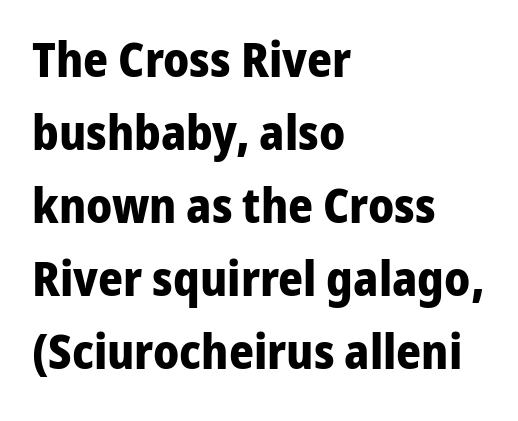
{"serif": "no", "italic": "no", "bold": "yes", "weight": "bold", "width": "normal", "stroke_contrast": "low", "x_height": "medium", "monospaced": "no", "underline": "no", "align": "left", "line_spacing": "normal", "line_spacing_ratio": 1.52, "letter_spacing": "normal", "letter_spacing_em": 0.0, "glyph_px": 48}
